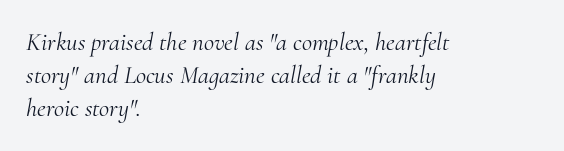
Stroke thickness stays within the range of a standard reading face or lighter. Does the leading feel generous? No, just average. The letters are slanted; this is an italic face. The rag falls on the right side of this text block. Inter-character spacing is left at the font's built-in metrics. Only glyphs here, with clear space below each row.
